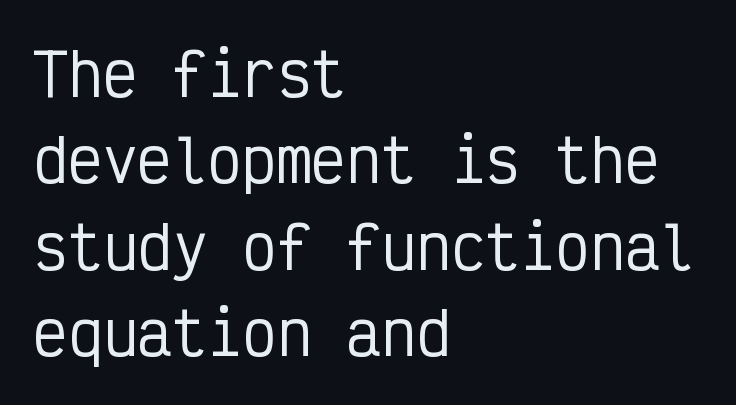
Look at the tracking — it's just the regular setting, nothing added. Each letter's strokes conclude bluntly, with no projecting serifs. The letters march in equal steps, a hallmark of fixed-pitch type. Casual observation: everything's shoved over to the left. Only glyphs here, with clear space below each row. This sample keeps an unexceptional amount of space between lines.
